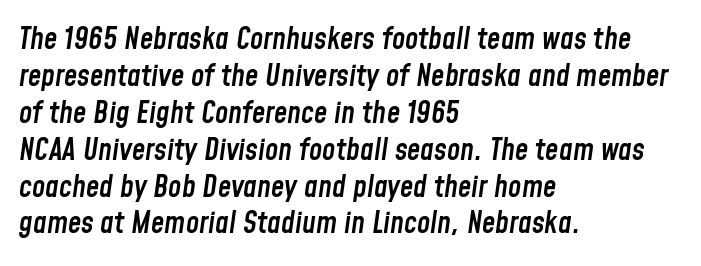
The image shows 30 px semibold, condensed type, italic (leaning right); set left-aligned, line spacing 1.23x, normal letter spacing, not underlined; low stroke contrast and a medium x-height.
